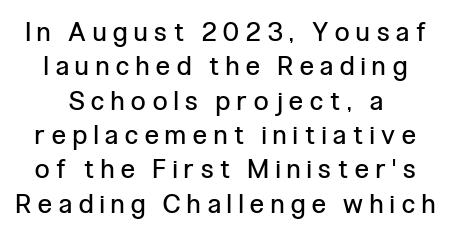
The image shows 26 px text type, upright; set normal line spacing (1.32x), unusually wide letter spacing (+0.27 em), not underlined.
